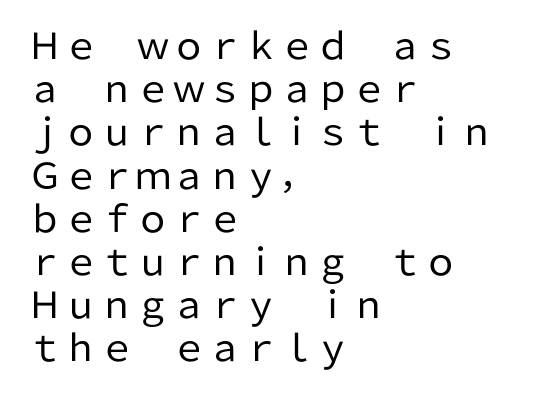
The image shows 36 px regular-weight sans-serif type, upright; set left-aligned, line spacing 1.2x, normal letter spacing, not underlined; low stroke contrast and a medium x-height.
